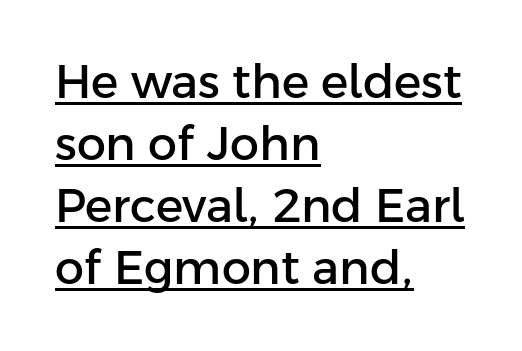
{"serif": "no", "italic": "no", "width": "normal", "stroke_contrast": "low", "x_height": "medium", "monospaced": "no", "underline": "yes", "align": "left", "line_spacing": "normal", "line_spacing_ratio": 1.35, "letter_spacing": "normal", "letter_spacing_em": 0.0, "glyph_px": 46}
